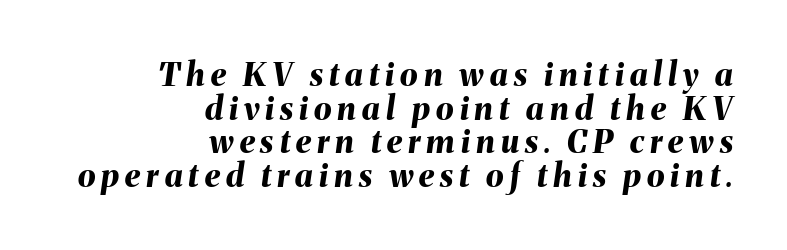
{"italic": "yes", "lean": "right", "slant_degrees": 8, "bold": "yes", "weight": "bold", "width": "normal", "stroke_contrast": "medium", "x_height": "medium", "monospaced": "no", "underline": "no", "align": "right", "line_spacing": "tight", "line_spacing_ratio": 1.05, "glyph_px": 32}
